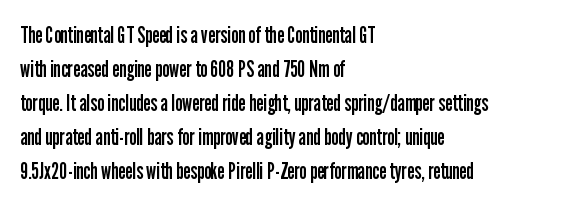
Q: Is the text bold? A: No.
Q: Is the text italic (slanted)? A: No, it is upright.
Q: Is the text underlined? A: No.
Q: How is the paragraph aligned? A: Left-aligned.
Q: Is the spacing between letters normal or unusually wide? A: Normal.
Q: Is the spacing between lines tight, normal or loose? A: Normal.
